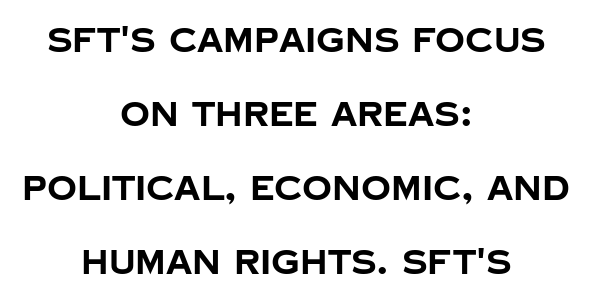
Q: Is the text bold? A: Yes.
Q: Is the text italic (slanted)? A: No, it is upright.
Q: Is the typeface a serif or a sans-serif typeface? A: Sans-serif.
Q: Is the text underlined? A: No.
Q: How is the paragraph aligned? A: Centered.
Q: Is the spacing between letters normal or unusually wide? A: Normal.
Q: Is the spacing between lines tight, normal or loose? A: Loose.
Q: Width (condensed, normal, or wide)? A: Normal.
Q: Stroke contrast? A: Low.
Q: x-height? A: Large.
Q: Monospaced? A: No.
